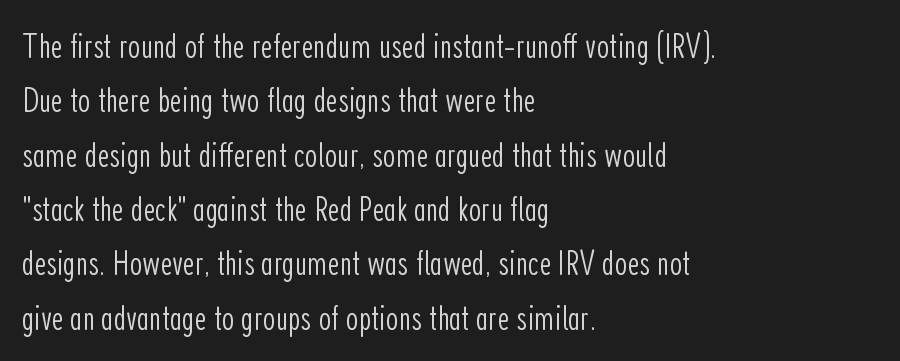
This sample is left-justified, so line endings fall wherever the words run out. Each letter keeps its own natural width here, so spacing adapts to shape. Successive baselines arrive at the customary interval. Counters stay open thanks to moderate or lighter strokes.
